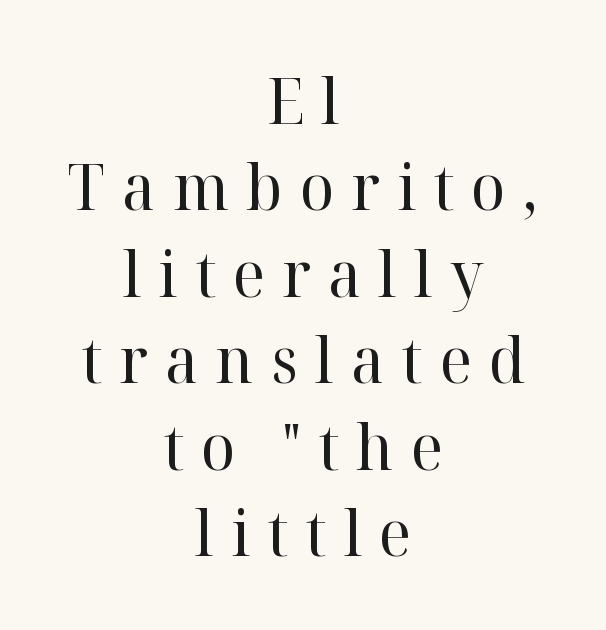
It's the straight-up-and-down kind of type. This sample has the flowing, uneven cadence of proportional lettering. Underlining? Definitely not there. Look at the tracking — it's clearly loosened, letters drifting apart. Leading: standard.
